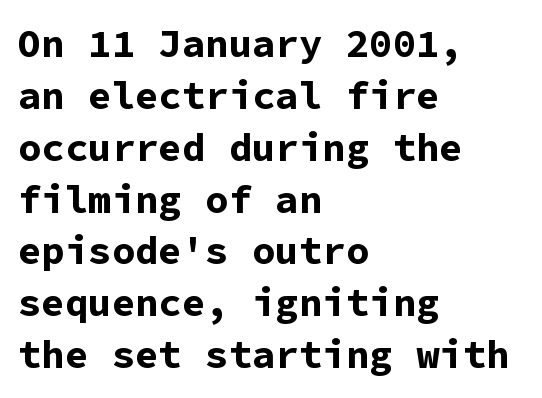
No feet cap the strokes, marking this as sans-serif type. A normal amount of white space separates one row of letters from the next. You could count columns in this text — the font is strictly monospaced. The paragraph has a hard left edge and a soft right edge. Descender tails drop into unmarked territory. Typesetter's note: full bold, strokes at maximum text heaviness.
